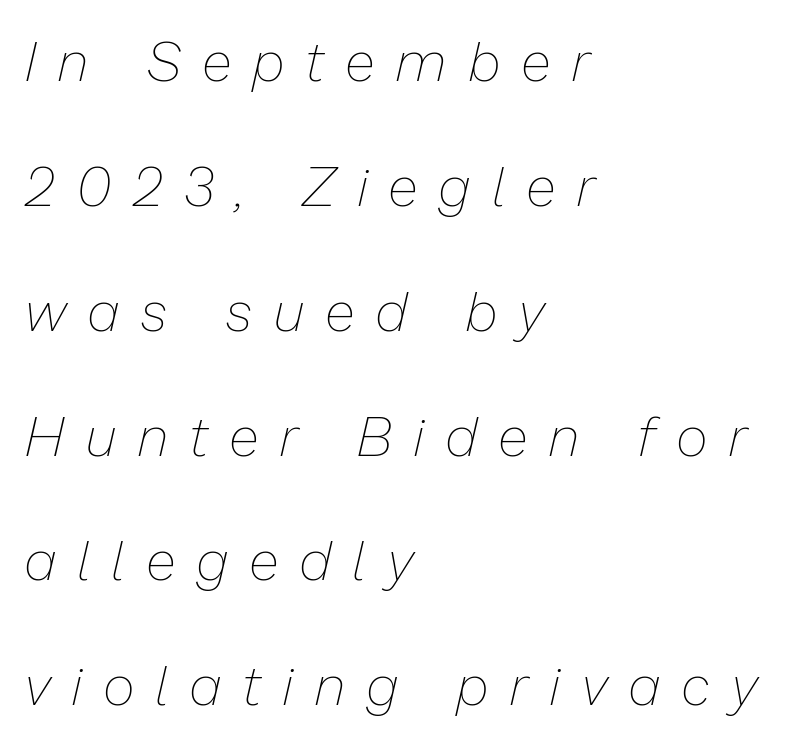
The image shows 55 px thin type, italic (leaning right); set left-aligned, loose line spacing (2.27x), unusually wide letter spacing (+0.41 em), not underlined; low stroke contrast and a medium x-height.
